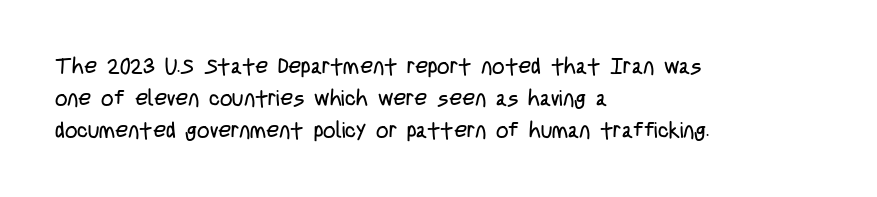
This sample uses an upright cut, with every glyph sitting square on the baseline. Check the space under the baseline: it is left empty. These lines are set flush left with a ragged right edge. Weight: not bold — regular or lighter.
